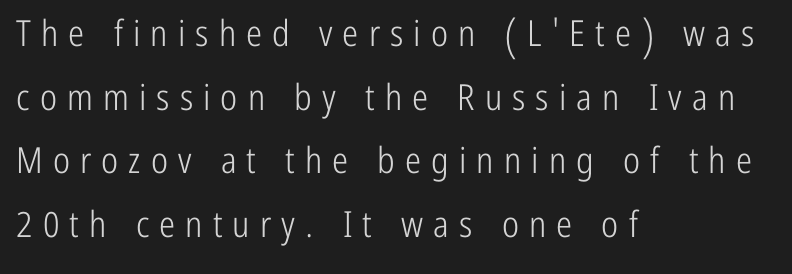
{"serif": "no", "italic": "no", "bold": "no", "weight": "light", "width": "condensed", "stroke_contrast": "low", "x_height": "medium", "monospaced": "no", "underline": "no", "align": "left", "line_spacing_ratio": 1.77, "letter_spacing": "wide", "letter_spacing_em": 0.28, "glyph_px": 36}
